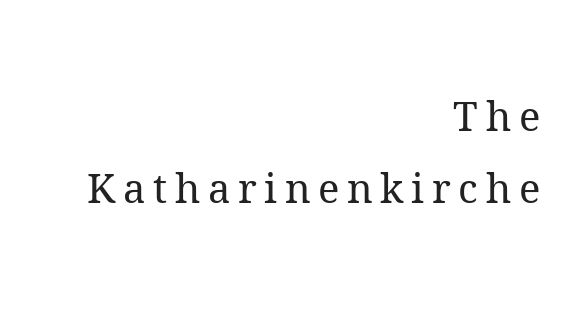
The image shows 40 px regular-weight serif type, upright; set right-aligned, line spacing 1.81x, not underlined; medium stroke contrast and a medium x-height.
